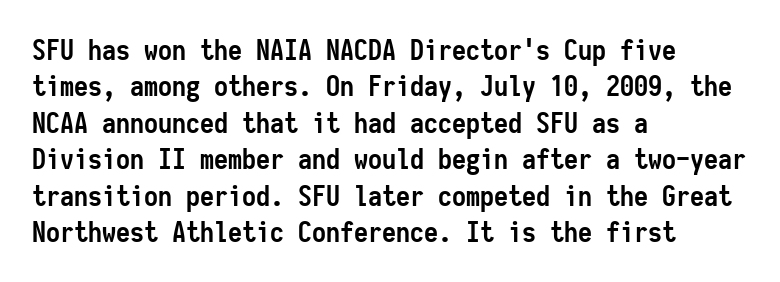
The image shows 28 px semibold, condensed sans-serif type, upright, monospaced; set left-aligned, normal line spacing (1.3x), normal letter spacing, not underlined; low stroke contrast and a medium x-height.
